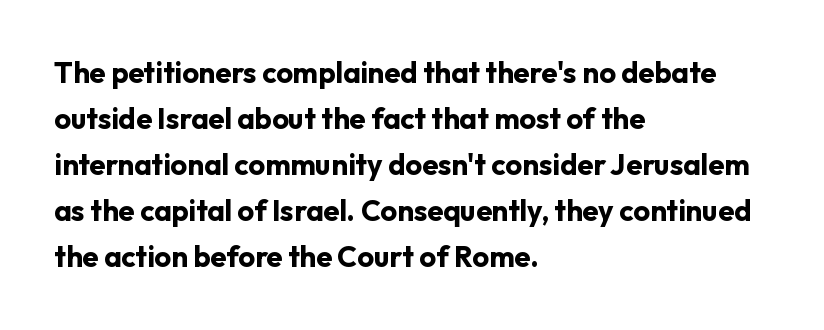
Q: Is the text bold? A: Yes.
Q: Is the text italic (slanted)? A: No, it is upright.
Q: Is the typeface a serif or a sans-serif typeface? A: Sans-serif.
Q: Is the text underlined? A: No.
Q: How is the paragraph aligned? A: Left-aligned.
Q: Is the spacing between letters normal or unusually wide? A: Normal.
Q: Is the spacing between lines tight, normal or loose? A: Normal.
Q: Width (condensed, normal, or wide)? A: Normal.
Q: Stroke contrast? A: Low.
Q: x-height? A: Medium.
Q: Monospaced? A: No.
